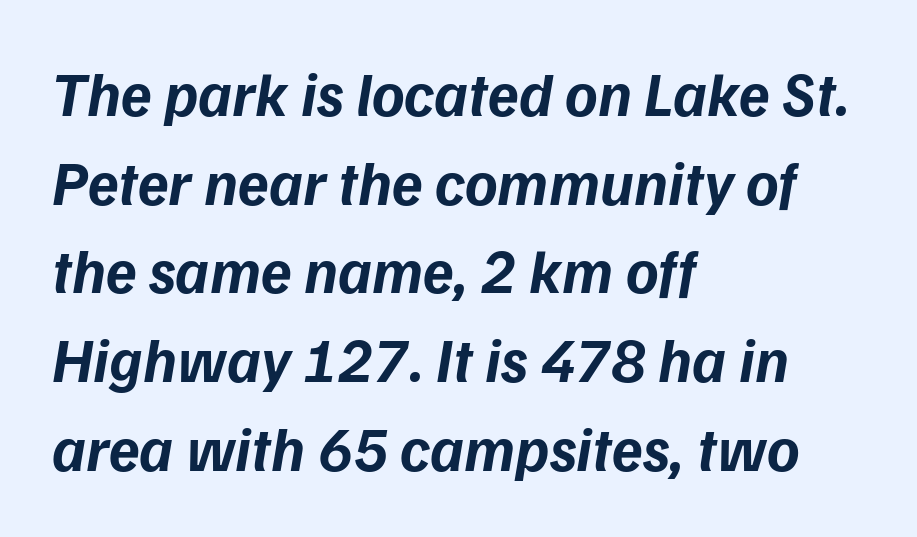
{"italic": "yes", "lean": "right", "slant_degrees": 9, "bold": "yes", "weight": "bold", "width": "normal", "stroke_contrast": "low", "x_height": "medium", "monospaced": "no", "underline": "no", "align": "left", "line_spacing": "normal", "line_spacing_ratio": 1.43, "letter_spacing": "normal", "letter_spacing_em": 0.0, "glyph_px": 62}
